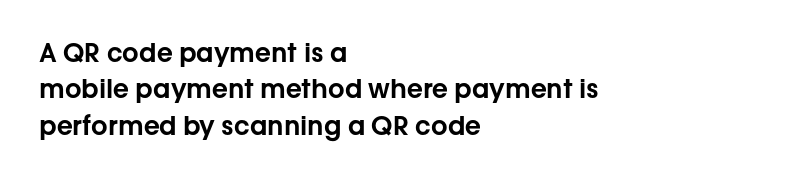
{"italic": "no", "underline": "no", "align": "left", "line_spacing": "normal", "line_spacing_ratio": 1.4, "letter_spacing": "normal", "letter_spacing_em": 0.0, "glyph_px": 26}
